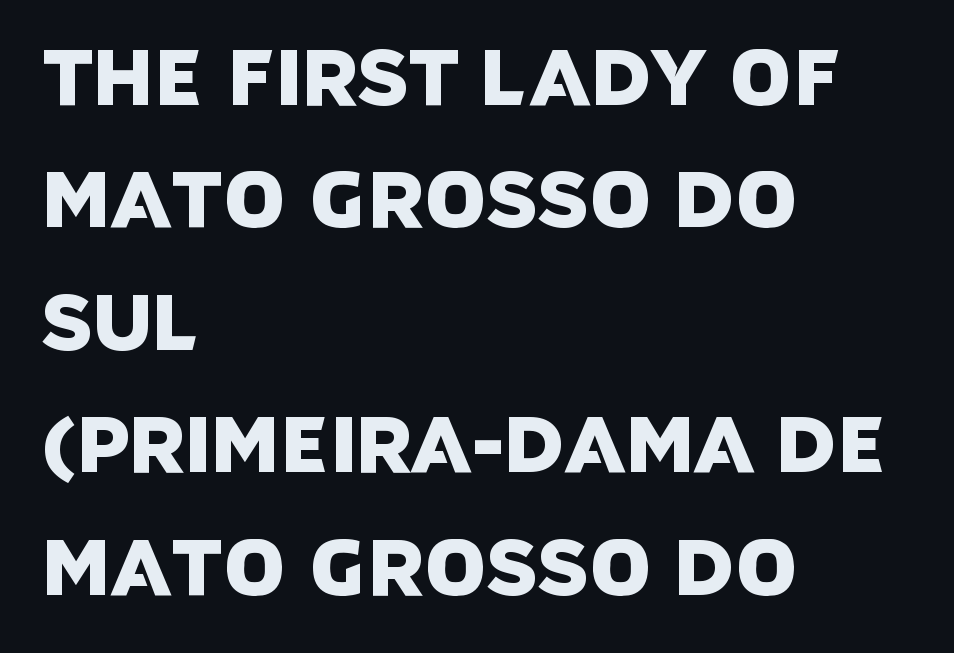
Q: Is the typeface a serif or a sans-serif typeface? A: Sans-serif.
Q: Is the text underlined? A: No.
Q: How is the paragraph aligned? A: Left-aligned.
Q: Is the spacing between letters normal or unusually wide? A: Normal.
Q: Is the spacing between lines tight, normal or loose? A: Normal.
Q: Width (condensed, normal, or wide)? A: Normal.
Q: Stroke contrast? A: Low.
Q: x-height? A: Large.
Q: Monospaced? A: No.
